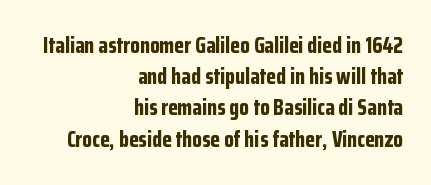
Students, observe: this is what conventionally led text looks like. Short note: letters normally spaced. You can tell it's not italic because the verticals are truly vertical. The lines are quadded right. A full-strength bold gives these letters their thick strokes.
